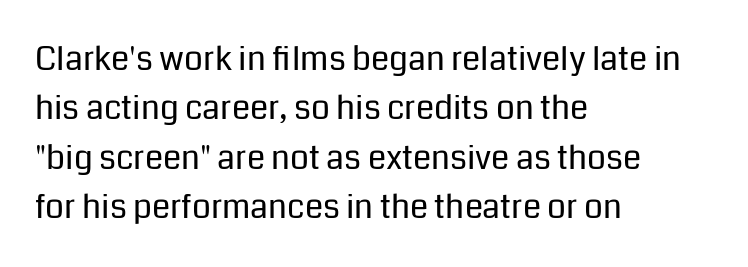
{"serif": "no", "italic": "no", "bold": "no", "weight": "regular", "width": "normal", "stroke_contrast": "low", "x_height": "medium", "monospaced": "no", "underline": "no", "align": "left", "line_spacing": "normal", "line_spacing_ratio": 1.5, "letter_spacing": "normal", "letter_spacing_em": 0.0, "glyph_px": 33}
